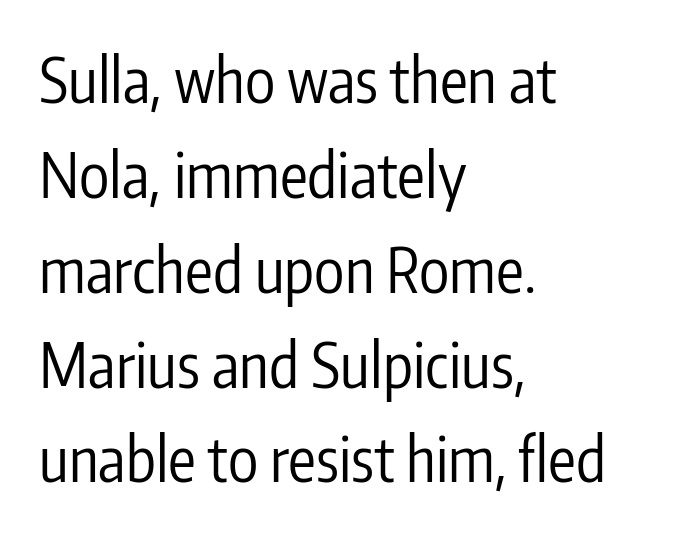
Q: Is the text bold? A: No.
Q: Is the text italic (slanted)? A: No, it is upright.
Q: Is the typeface a serif or a sans-serif typeface? A: Sans-serif.
Q: Is the text underlined? A: No.
Q: How is the paragraph aligned? A: Left-aligned.
Q: Is the spacing between letters normal or unusually wide? A: Normal.
Q: Is the spacing between lines tight, normal or loose? A: Normal.
Q: Width (condensed, normal, or wide)? A: Condensed.
Q: Stroke contrast? A: Low.
Q: x-height? A: Medium.
Q: Monospaced? A: No.
